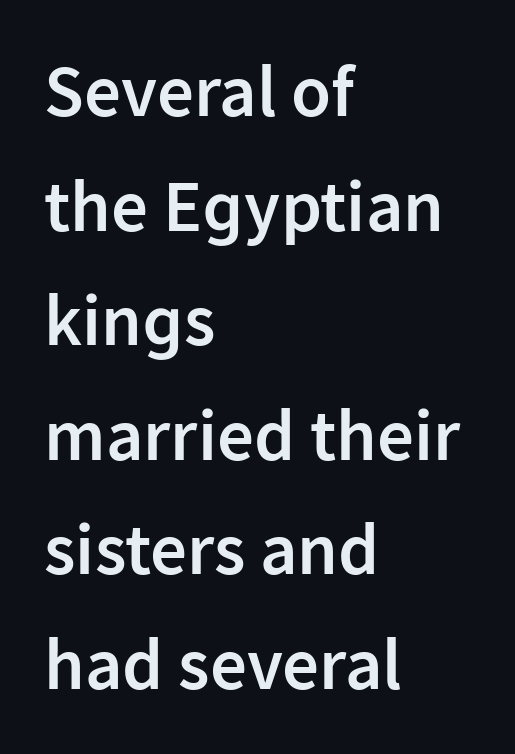
Q: Is the text bold? A: Semi-bold.
Q: Is the text italic (slanted)? A: No, it is upright.
Q: Is the typeface a serif or a sans-serif typeface? A: Sans-serif.
Q: Is the text underlined? A: No.
Q: How is the paragraph aligned? A: Left-aligned.
Q: Is the spacing between letters normal or unusually wide? A: Normal.
Q: Is the spacing between lines tight, normal or loose? A: Normal.
Q: Width (condensed, normal, or wide)? A: Normal.
Q: Stroke contrast? A: Low.
Q: x-height? A: Medium.
Q: Monospaced? A: No.
